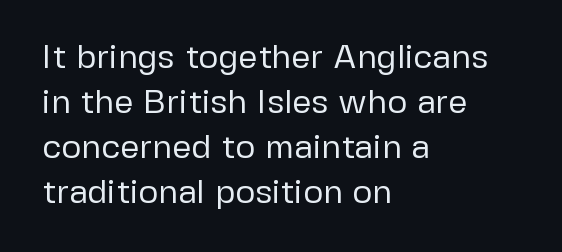
Q: Is the text bold? A: No.
Q: Is the text italic (slanted)? A: No, it is upright.
Q: Is the typeface a serif or a sans-serif typeface? A: Sans-serif.
Q: Is the text underlined? A: No.
Q: How is the paragraph aligned? A: Left-aligned.
Q: Is the spacing between letters normal or unusually wide? A: Normal.
Q: Is the spacing between lines tight, normal or loose? A: Normal.
Q: Width (condensed, normal, or wide)? A: Normal.
Q: Stroke contrast? A: Low.
Q: x-height? A: Medium.
Q: Monospaced? A: No.
